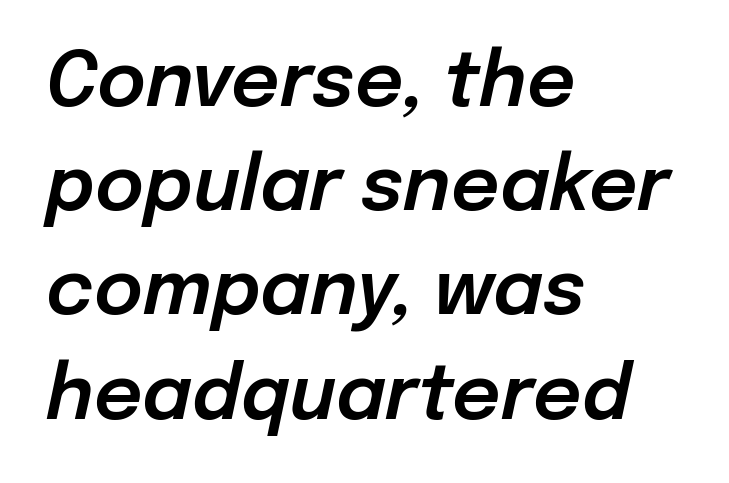
Q: Is the text italic (slanted)? A: Yes, it leans right by about 12 degrees.
Q: Is the text underlined? A: No.
Q: How is the paragraph aligned? A: Left-aligned.
Q: Is the spacing between letters normal or unusually wide? A: Normal.
Q: Is the spacing between lines tight, normal or loose? A: Normal.
Q: Width (condensed, normal, or wide)? A: Normal.
Q: Stroke contrast? A: Low.
Q: x-height? A: Medium.
Q: Monospaced? A: No.
